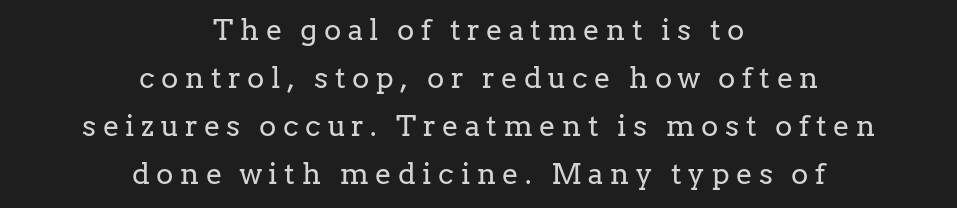
The image shows 29 px regular-weight serif type, upright; set centered, normal line spacing (1.65x), unusually wide letter spacing (+0.23 em), not underlined; low stroke contrast and a medium x-height.
